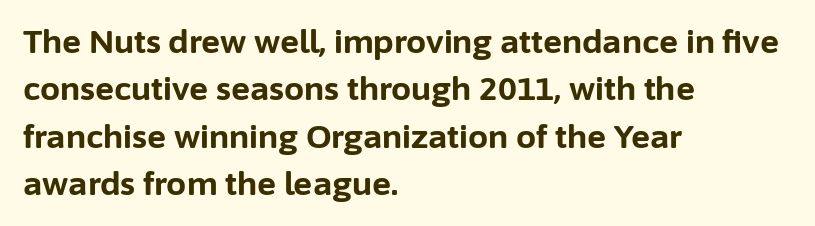
Q: Is the text bold? A: Yes.
Q: Is the text italic (slanted)? A: No, it is upright.
Q: Is the typeface a serif or a sans-serif typeface? A: Sans-serif.
Q: Is the text underlined? A: No.
Q: How is the paragraph aligned? A: Left-aligned.
Q: Is the spacing between letters normal or unusually wide? A: Normal.
Q: Is the spacing between lines tight, normal or loose? A: Normal.
Q: Width (condensed, normal, or wide)? A: Normal.
Q: Stroke contrast? A: Low.
Q: x-height? A: Medium.
Q: Monospaced? A: No.
